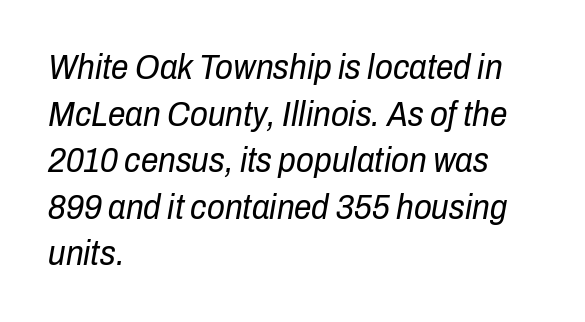
{"italic": "yes", "lean": "right", "slant_degrees": 10, "bold": "no", "weight": "regular", "width": "condensed", "stroke_contrast": "low", "x_height": "medium", "monospaced": "no", "underline": "no", "align": "left", "line_spacing": "normal", "line_spacing_ratio": 1.33, "letter_spacing": "normal", "letter_spacing_em": 0.0, "glyph_px": 35}
